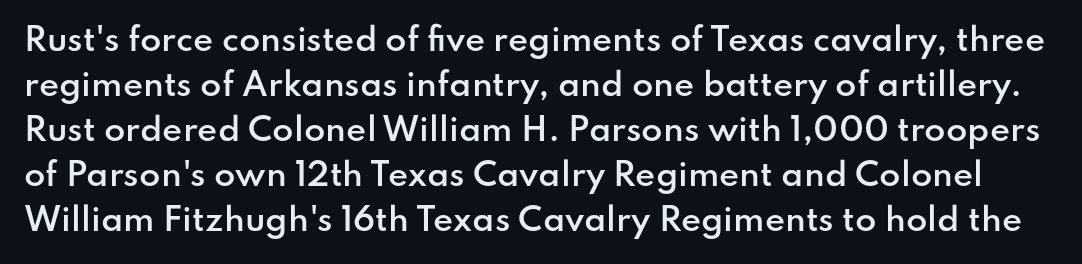
Q: Is the text bold? A: Semi-bold.
Q: Is the text italic (slanted)? A: No, it is upright.
Q: Is the typeface a serif or a sans-serif typeface? A: Sans-serif.
Q: Is the text underlined? A: No.
Q: Is the spacing between letters normal or unusually wide? A: Normal.
Q: Is the spacing between lines tight, normal or loose? A: Normal.
Q: Width (condensed, normal, or wide)? A: Normal.
Q: Stroke contrast? A: Low.
Q: x-height? A: Small.
Q: Monospaced? A: No.
